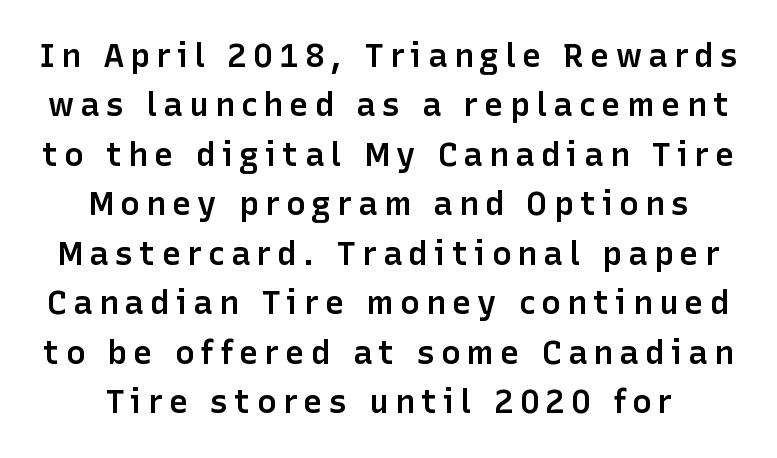
{"serif": "no", "italic": "no", "bold": "semi", "weight": "semibold", "width": "normal", "stroke_contrast": "low", "x_height": "medium", "monospaced": "no", "underline": "no", "line_spacing": "normal", "line_spacing_ratio": 1.5, "glyph_px": 33}
